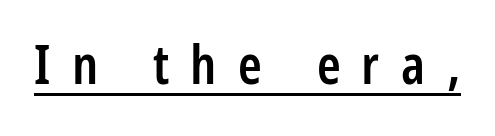
The image shows 54 px semibold, condensed sans-serif type, upright; set unusually wide letter spacing (+0.39 em), underlined; low stroke contrast and a large x-height.
